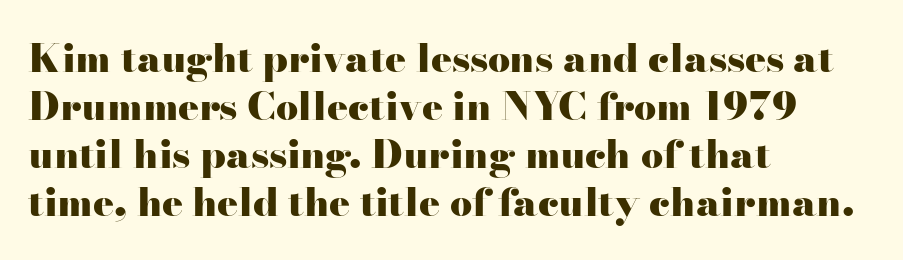
The image shows 39 px heavy, wide serif type, upright; set left-aligned, line spacing 1.23x, normal letter spacing, not underlined; high stroke contrast and a small x-height.
